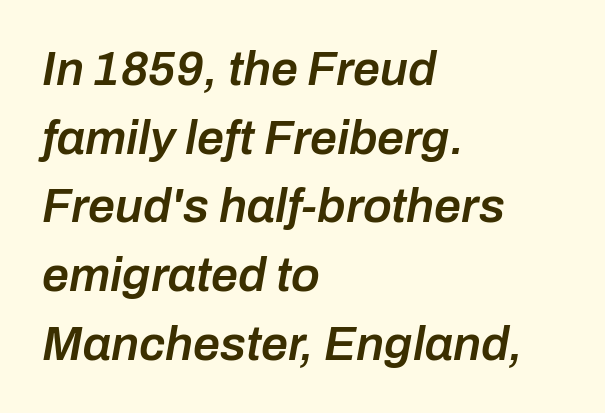
Q: Is the text bold? A: Semi-bold.
Q: Is the text italic (slanted)? A: Yes, it leans right by about 10 degrees.
Q: Is the text underlined? A: No.
Q: How is the paragraph aligned? A: Left-aligned.
Q: Is the spacing between letters normal or unusually wide? A: Normal.
Q: Is the spacing between lines tight, normal or loose? A: Normal.
Q: Width (condensed, normal, or wide)? A: Normal.
Q: Stroke contrast? A: Low.
Q: x-height? A: Medium.
Q: Monospaced? A: No.
